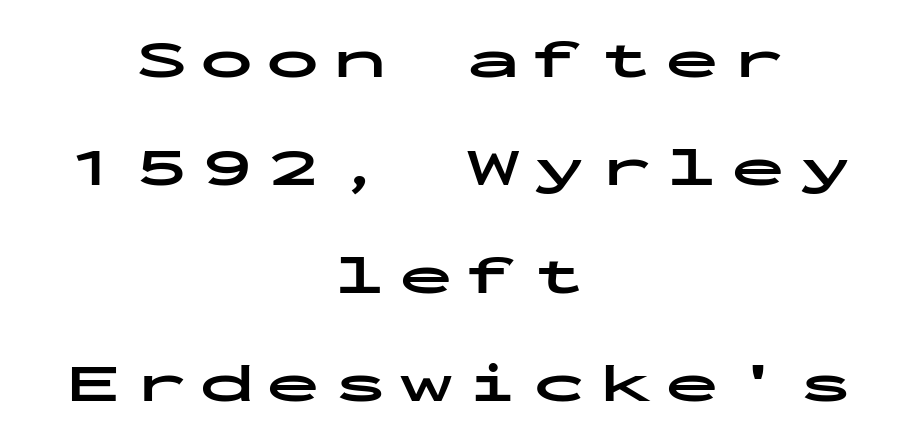
Is this a sans? Yes — the strokes have no serifs. Nope, not italic — everything's standing straight. The area under the type is left untouched. Words appear elongated and porous because spacing is wide.
